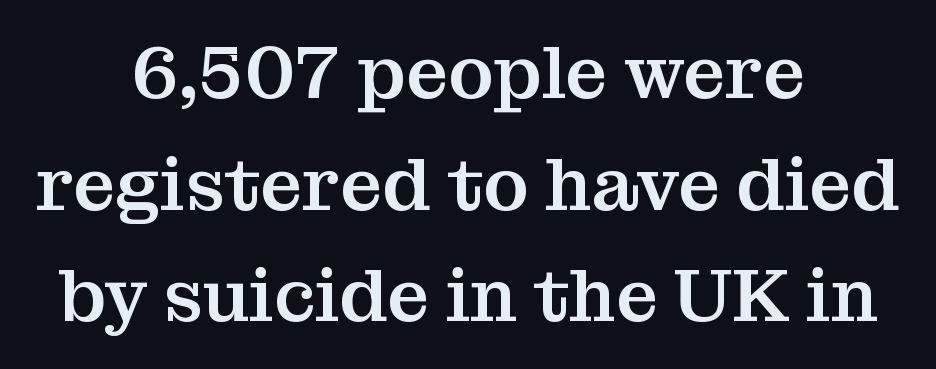
{"serif": "yes", "italic": "no", "width": "normal", "stroke_contrast": "medium", "x_height": "medium", "monospaced": "no", "underline": "no", "align": "center", "line_spacing": "normal", "line_spacing_ratio": 1.49, "letter_spacing": "normal", "letter_spacing_em": 0.0, "glyph_px": 75}
